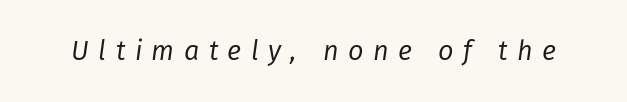
This sample uses an oblique cut, with every glyph tilted off the vertical. The space directly below the letters is spotless. The letterforms stand isolated, each surrounded by extra space. Weight class: somewhere from thin through regular.
